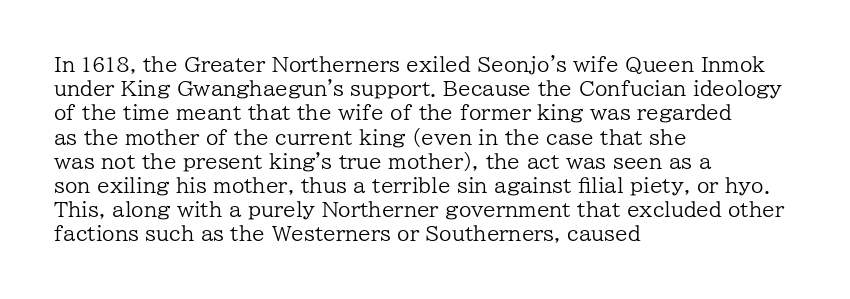
{"italic": "no", "bold": "no", "underline": "no", "align": "left", "line_spacing_ratio": 1.21, "letter_spacing": "normal", "letter_spacing_em": 0.0, "glyph_px": 20}
